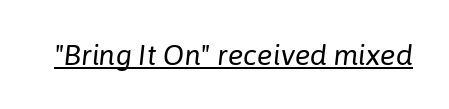
Q: Is the text bold? A: No.
Q: Is the text italic (slanted)? A: Yes, it leans right by about 6 degrees.
Q: Is the text underlined? A: Yes.
Q: Is the spacing between letters normal or unusually wide? A: Normal.
Q: Width (condensed, normal, or wide)? A: Normal.
Q: Stroke contrast? A: Low.
Q: x-height? A: Medium.
Q: Monospaced? A: No.
